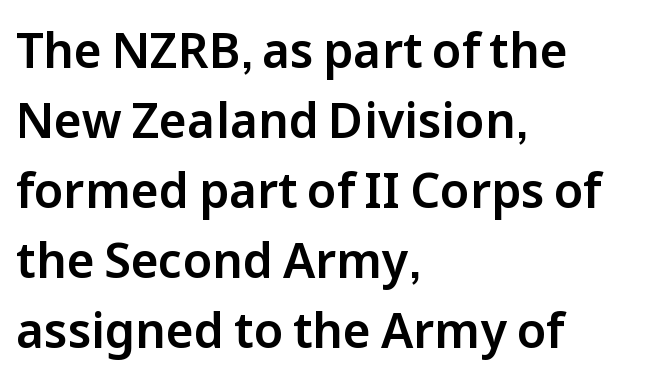
The image shows 48 px sans-serif type, upright; set left-aligned, normal line spacing (1.46x), normal letter spacing, not underlined; low stroke contrast and a medium x-height.
